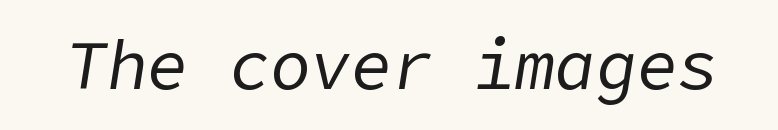
It's the slanting kind of type. The typeface has the unassuming heft of standard copy or less. The specimen omits any rule beneath the text block's lines. Words appear dense and cohesive because spacing is normal.
